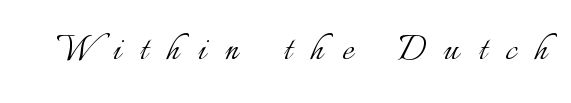
{"bold": "no", "weight": "light", "width": "normal", "stroke_contrast": "low", "x_height": "small", "monospaced": "no", "underline": "no", "letter_spacing": "wide", "letter_spacing_em": 0.45, "glyph_px": 42}
